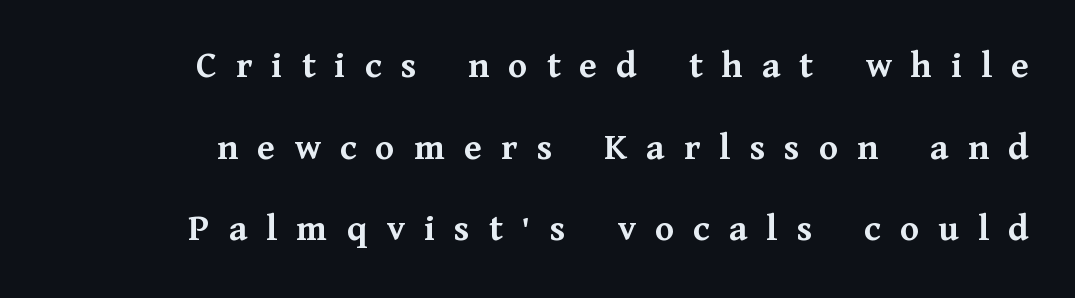
The image shows 39 px semibold serif type, upright; set right-aligned, loose line spacing (2.09x), unusually wide letter spacing (+0.49 em), not underlined; medium stroke contrast and a medium x-height.
